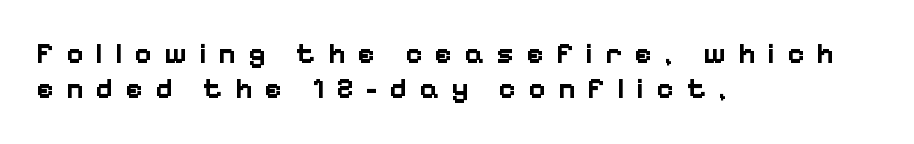
The image shows 29 px bold sans-serif type, upright; set left-aligned, line spacing 1.21x, unusually wide letter spacing (+0.42 em), not underlined; low stroke contrast and a medium x-height.
